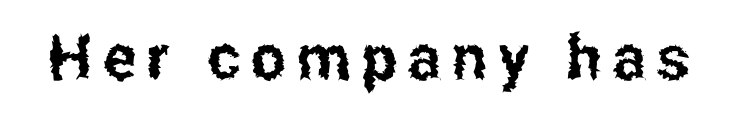
Q: Is the text italic (slanted)? A: No, it is upright.
Q: Is the typeface a serif or a sans-serif typeface? A: Sans-serif.
Q: Is the text underlined? A: No.
Q: Width (condensed, normal, or wide)? A: Condensed.
Q: Stroke contrast? A: Low.
Q: x-height? A: Medium.
Q: Monospaced? A: No.
